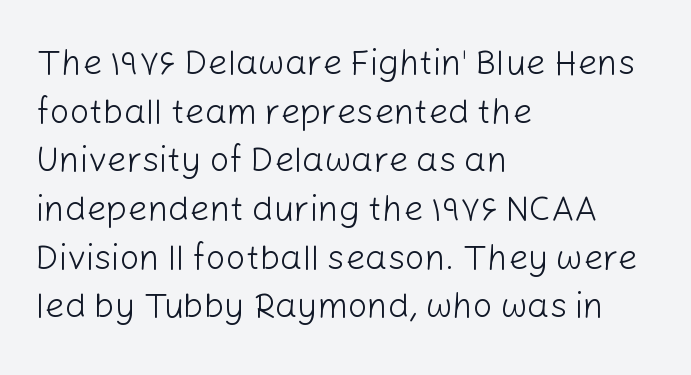
The image shows 35 px light sans-serif type, upright; set left-aligned, normal line spacing (1.39x), normal letter spacing, not underlined; low stroke contrast and a medium x-height.
